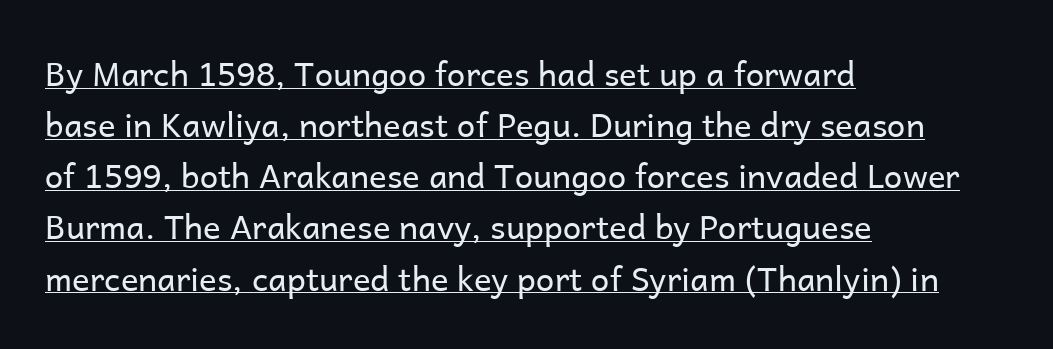
Each letter keeps its own natural width here, so spacing adapts to shape. The font is comparable to plain body text, perhaps lighter. A rule runs beneath these lines of type. The line-height multiplier appears to be the usual default.
